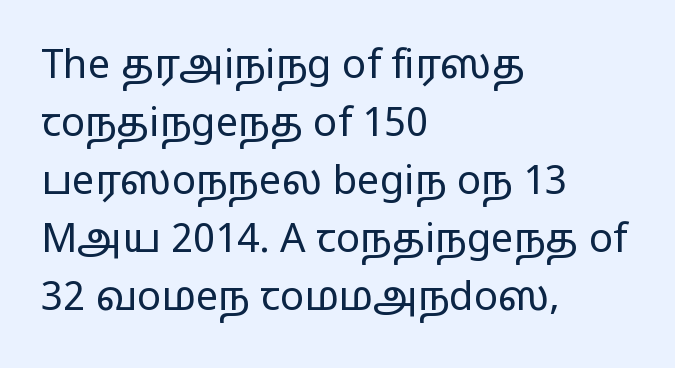
The image shows 40 px regular-weight, wide sans-serif type, upright; set left-aligned, normal line spacing (1.45x), normal letter spacing, not underlined; low stroke contrast and a medium x-height.
